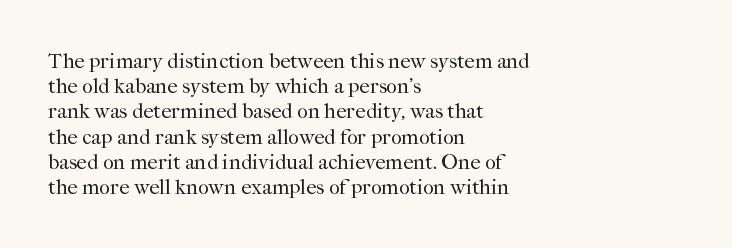
Q: Is the text bold? A: No.
Q: Is the text italic (slanted)? A: No, it is upright.
Q: Is the text underlined? A: No.
Q: How is the paragraph aligned? A: Left-aligned.
Q: Is the spacing between letters normal or unusually wide? A: Normal.
